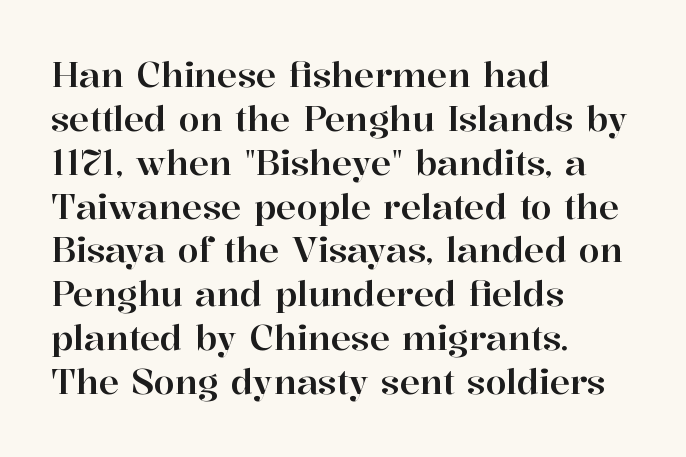
The image shows 34 px serif type, upright; set left-aligned, normal line spacing (1.29x), normal letter spacing, not underlined; high stroke contrast and a medium x-height.
